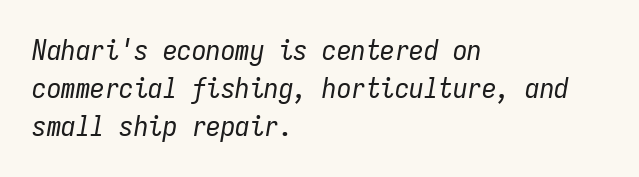
{"italic": "yes", "lean": "right", "slant_degrees": 9, "bold": "no", "weight": "regular", "width": "condensed", "stroke_contrast": "low", "x_height": "medium", "monospaced": "yes", "underline": "no", "align": "left", "line_spacing": "normal", "line_spacing_ratio": 1.31, "letter_spacing": "normal", "letter_spacing_em": 0.0, "glyph_px": 29}
